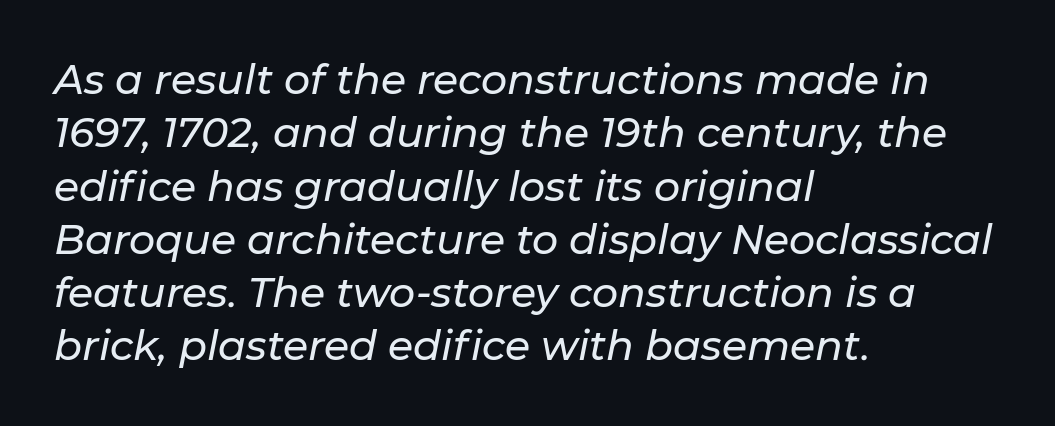
{"italic": "yes", "lean": "right", "slant_degrees": 11, "width": "normal", "stroke_contrast": "low", "x_height": "medium", "monospaced": "no", "underline": "no", "align": "left", "line_spacing": "normal", "line_spacing_ratio": 1.3, "letter_spacing": "normal", "letter_spacing_em": 0.0, "glyph_px": 41}
